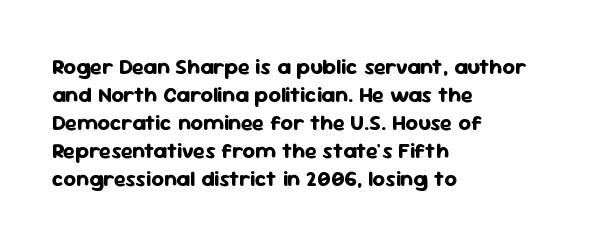
The axis of the letterforms is exactly vertical. Leftover space on each line is placed entirely after the last word. Each row of text sits above clean, open space. Students, note that the glyphs here touch the page at normal intervals.
